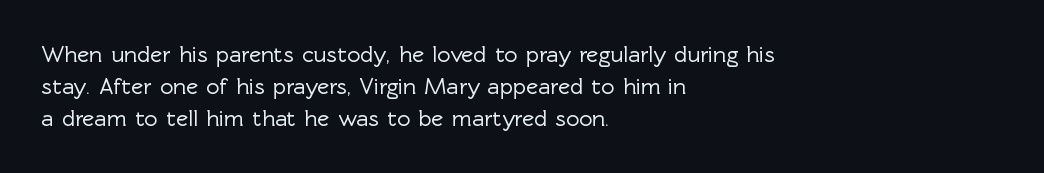
Q: Is the text italic (slanted)? A: No, it is upright.
Q: Is the text underlined? A: No.
Q: How is the paragraph aligned? A: Left-aligned.
Q: Is the spacing between letters normal or unusually wide? A: Normal.
Q: Is the spacing between lines tight, normal or loose? A: Normal.
